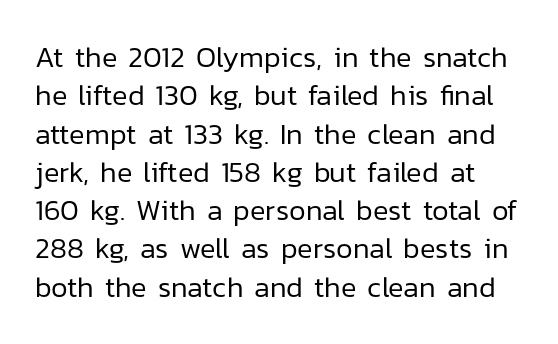
Q: Is the text bold? A: No.
Q: Is the text italic (slanted)? A: No, it is upright.
Q: Is the typeface a serif or a sans-serif typeface? A: Sans-serif.
Q: Is the text underlined? A: No.
Q: Is the spacing between letters normal or unusually wide? A: Normal.
Q: Is the spacing between lines tight, normal or loose? A: Normal.
Q: Width (condensed, normal, or wide)? A: Normal.
Q: Stroke contrast? A: Low.
Q: x-height? A: Medium.
Q: Monospaced? A: No.
